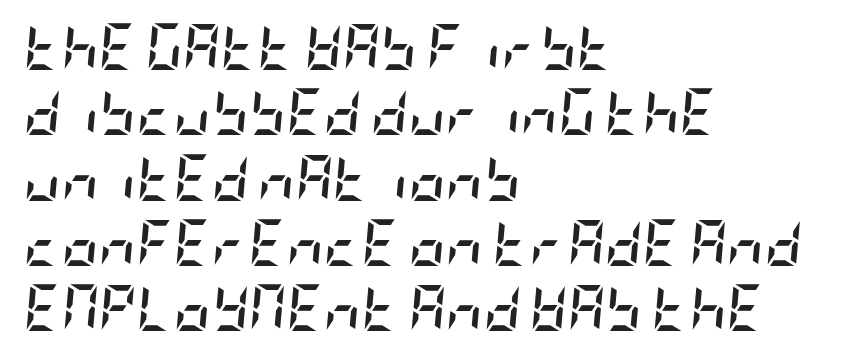
The axis of the letterforms is tilted away from vertical. Does the leading feel generous? No, just average. In terms of weight, the rendering is a true, heavy bold. The type is set solid horizontally, with unmodified tracking. Words float on clear page, feet unadorned.
